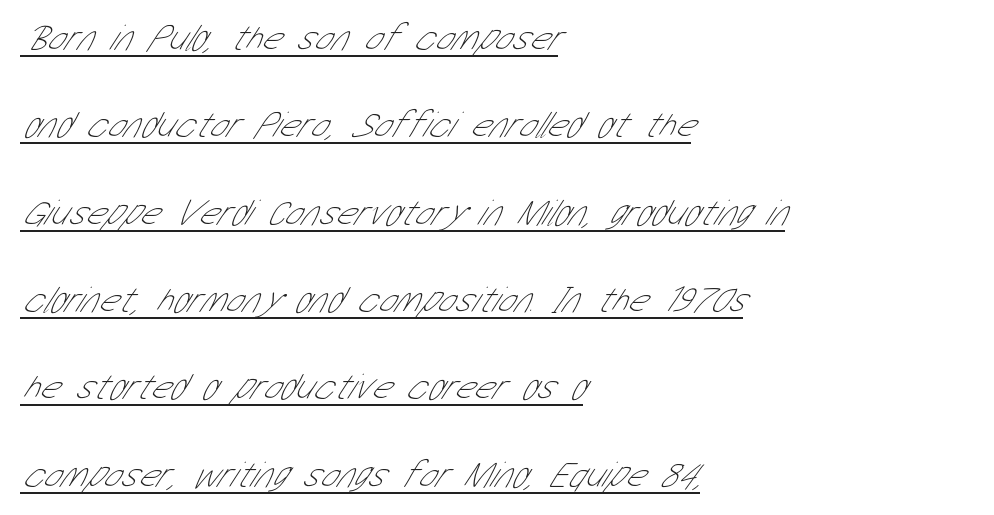
Q: Is the text bold? A: No.
Q: Is the typeface a serif or a sans-serif typeface? A: Sans-serif.
Q: Is the text underlined? A: Yes.
Q: How is the paragraph aligned? A: Left-aligned.
Q: Is the spacing between letters normal or unusually wide? A: Normal.
Q: Is the spacing between lines tight, normal or loose? A: Loose.
Q: Width (condensed, normal, or wide)? A: Condensed.
Q: Stroke contrast? A: Low.
Q: x-height? A: Medium.
Q: Monospaced? A: No.
